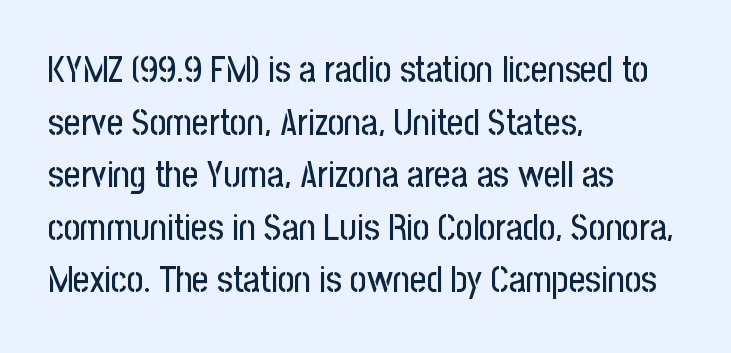
Q: Is the text italic (slanted)? A: No, it is upright.
Q: Is the typeface a serif or a sans-serif typeface? A: Sans-serif.
Q: Is the text underlined? A: No.
Q: How is the paragraph aligned? A: Left-aligned.
Q: Is the spacing between letters normal or unusually wide? A: Normal.
Q: Is the spacing between lines tight, normal or loose? A: Normal.
Q: Width (condensed, normal, or wide)? A: Condensed.
Q: Stroke contrast? A: Low.
Q: x-height? A: Medium.
Q: Monospaced? A: No.
